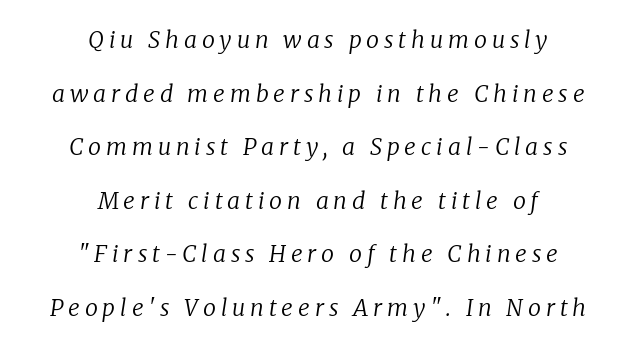
The image shows 23 px text type, italic (leaning right); set centered, loose line spacing (2.33x), unusually wide letter spacing (+0.21 em), not underlined.
